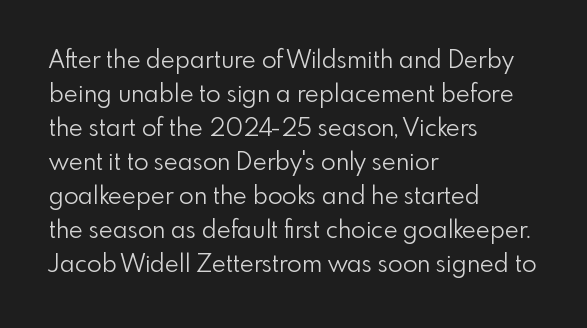
{"italic": "no", "bold": "no", "underline": "no", "align": "left", "line_spacing": "normal", "line_spacing_ratio": 1.42, "letter_spacing": "normal", "letter_spacing_em": 0.0, "glyph_px": 24}
